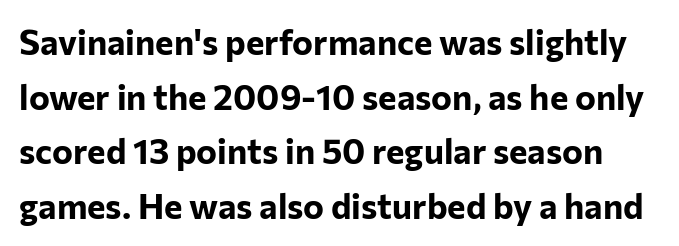
The tracking reads as untouched default to a designer's eye. A typesetter would call this leading conventional body-copy spacing. Nothing sits at the stroke ends, so this counts as sans-serif. Descender tails drop into unmarked territory. Every letter is thick-stroked: bold, no question. Ordinary non-slanted type is in use.
